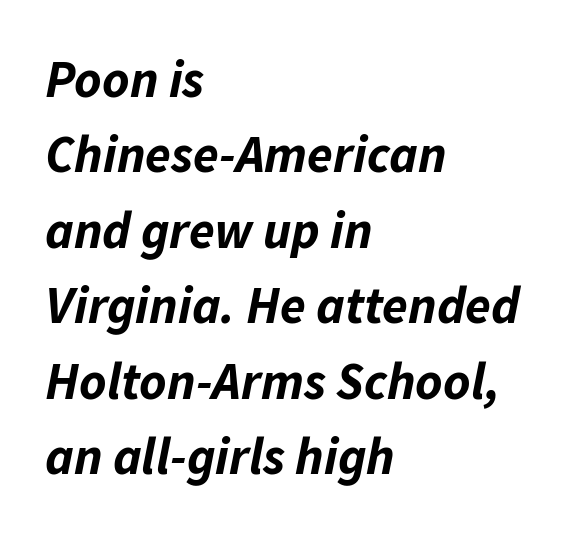
{"italic": "yes", "lean": "right", "slant_degrees": 11, "bold": "yes", "weight": "bold", "width": "normal", "stroke_contrast": "low", "x_height": "medium", "monospaced": "no", "underline": "no", "align": "left", "line_spacing": "normal", "line_spacing_ratio": 1.45, "letter_spacing": "normal", "letter_spacing_em": 0.0, "glyph_px": 52}
